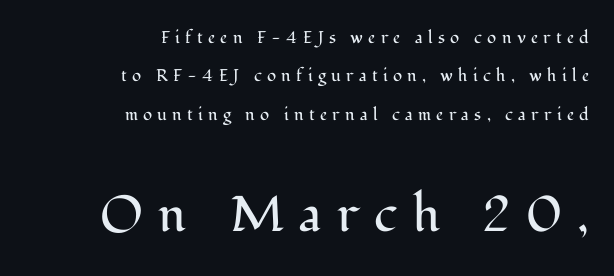
There is plenty of visible air inserted between adjacent glyphs. A great deal of white space separates one row of letters from the next. Nothing heavy about these letters — not bold at all. The area under the type is left untouched. The typeface chosen for these lines features serifs. In this sample the second text group is rendered at the bigger scale.
